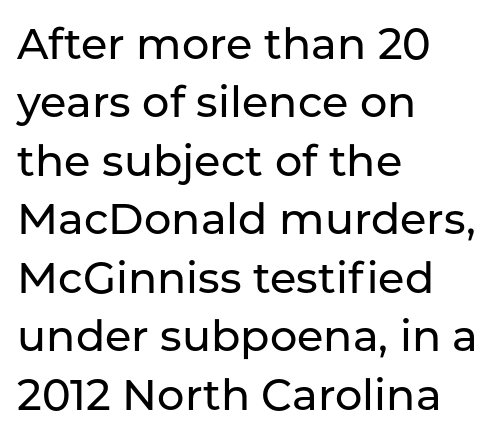
Q: Is the text italic (slanted)? A: No, it is upright.
Q: Is the typeface a serif or a sans-serif typeface? A: Sans-serif.
Q: Is the text underlined? A: No.
Q: How is the paragraph aligned? A: Left-aligned.
Q: Is the spacing between letters normal or unusually wide? A: Normal.
Q: Is the spacing between lines tight, normal or loose? A: Normal.
Q: Width (condensed, normal, or wide)? A: Normal.
Q: Stroke contrast? A: Low.
Q: x-height? A: Medium.
Q: Monospaced? A: No.
